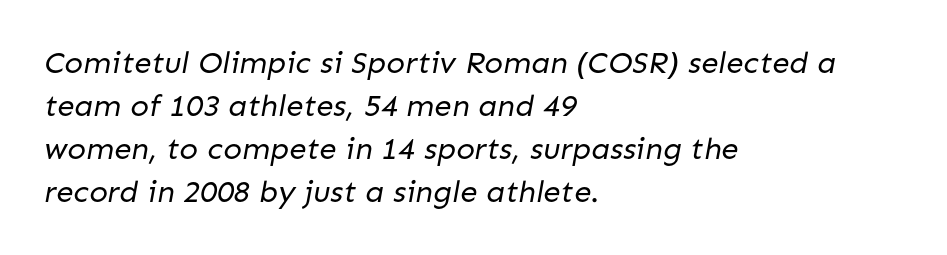
Q: Is the text bold? A: No.
Q: Is the typeface a serif or a sans-serif typeface? A: Sans-serif.
Q: Is the text underlined? A: No.
Q: How is the paragraph aligned? A: Left-aligned.
Q: Is the spacing between letters normal or unusually wide? A: Normal.
Q: Is the spacing between lines tight, normal or loose? A: Normal.
Q: Width (condensed, normal, or wide)? A: Normal.
Q: Stroke contrast? A: Low.
Q: x-height? A: Medium.
Q: Monospaced? A: No.
